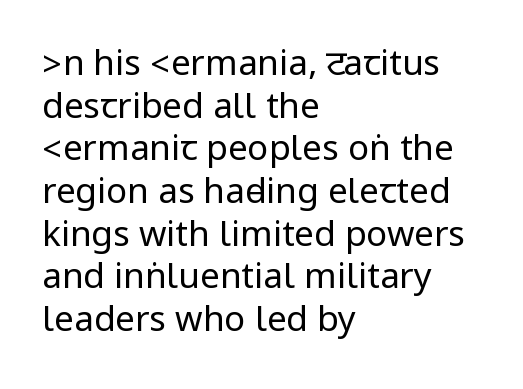
{"serif": "no", "italic": "no", "bold": "no", "weight": "regular", "width": "condensed", "stroke_contrast": "low", "underline": "no", "align": "left", "line_spacing_ratio": 1.22, "letter_spacing": "normal", "letter_spacing_em": 0.0, "glyph_px": 35}
